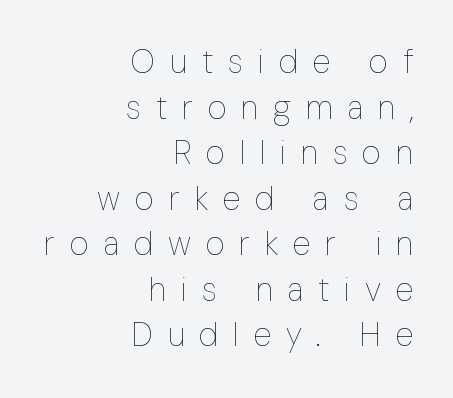
Q: Is the text bold? A: No.
Q: Is the text italic (slanted)? A: No, it is upright.
Q: Is the text underlined? A: No.
Q: How is the paragraph aligned? A: Right-aligned.
Q: Is the spacing between letters normal or unusually wide? A: Unusually wide.
Q: Is the spacing between lines tight, normal or loose? A: Normal.
Q: Width (condensed, normal, or wide)? A: Condensed.
Q: Stroke contrast? A: Low.
Q: x-height? A: Medium.
Q: Monospaced? A: No.
